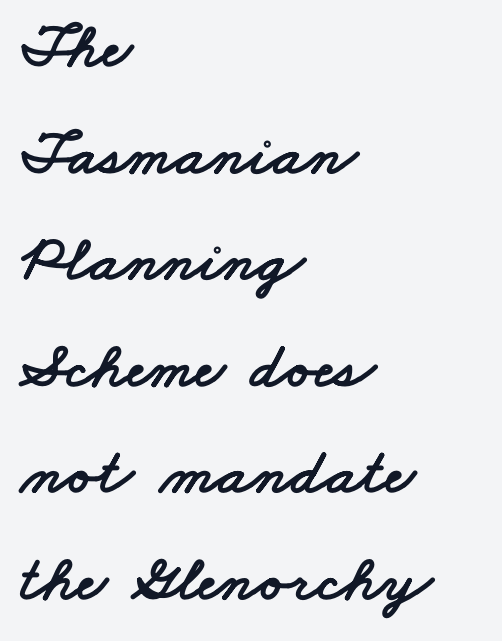
The image shows 65 px wide sans-serif type; set left-aligned, normal line spacing (1.64x), normal letter spacing, not underlined; low stroke contrast and a small x-height.
